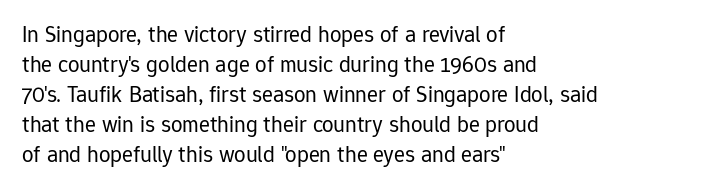
The lines are quadded left. The font sits on the lighter half of the weight spectrum, regular included. Tracking here is standard; glyphs follow each other at the usual distance. Italic? Not at all — the glyphs are vertical. Rule under the text: the space is simply empty.
